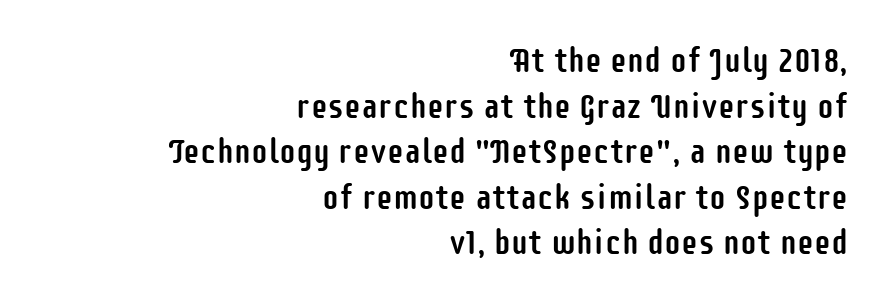
The image shows 34 px condensed sans-serif type, upright; set right-aligned, normal line spacing (1.34x), normal letter spacing, not underlined; low stroke contrast and a large x-height.
